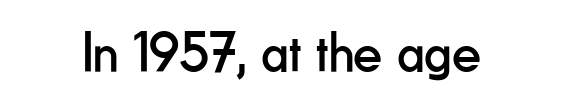
{"serif": "no", "italic": "no", "bold": "no", "weight": "regular", "width": "condensed", "stroke_contrast": "low", "x_height": "small", "monospaced": "no", "underline": "no", "letter_spacing": "normal", "letter_spacing_em": 0.0, "glyph_px": 57}
